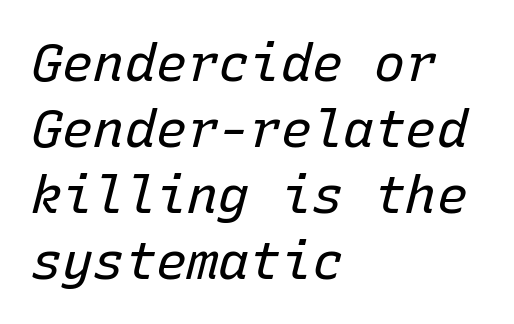
Q: Is the text bold? A: No.
Q: Is the text italic (slanted)? A: Yes, it leans right by about 15 degrees.
Q: Is the text underlined? A: No.
Q: How is the paragraph aligned? A: Left-aligned.
Q: Is the spacing between letters normal or unusually wide? A: Normal.
Q: Is the spacing between lines tight, normal or loose? A: Normal.
Q: Width (condensed, normal, or wide)? A: Normal.
Q: Stroke contrast? A: Low.
Q: x-height? A: Medium.
Q: Monospaced? A: Yes.
